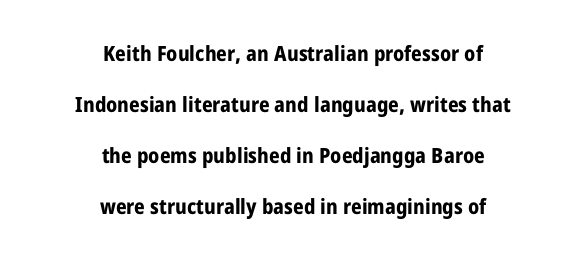
Q: Is the text bold? A: Yes.
Q: Is the text italic (slanted)? A: No, it is upright.
Q: Is the text underlined? A: No.
Q: How is the paragraph aligned? A: Centered.
Q: Is the spacing between letters normal or unusually wide? A: Normal.
Q: Is the spacing between lines tight, normal or loose? A: Loose.
